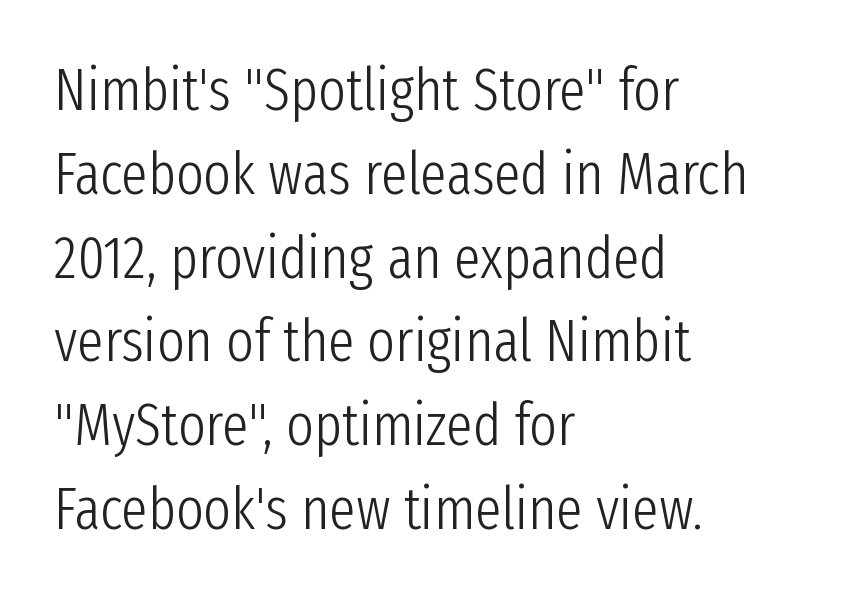
Serif or sans? Sans — the stroke terminals are bare. The letters advance in unequal steps, a hallmark of proportional type. Quick note: not italic, upright. Is there much room between lines? A standard amount, neither cramped nor airy.
